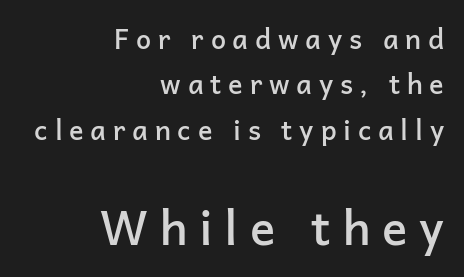
Q: Is the text bold? A: Semi-bold.
Q: Is the text italic (slanted)? A: No, it is upright.
Q: Is the typeface a serif or a sans-serif typeface? A: Sans-serif.
Q: Is the text underlined? A: No.
Q: How is the paragraph aligned? A: Right-aligned.
Q: Is the spacing between letters normal or unusually wide? A: Unusually wide.
Q: Is the spacing between lines tight, normal or loose? A: Normal.
Q: Which block of text is set in a larger size, the first (top) or the second (bottom)? A: The second (bottom) one.
Q: Width (condensed, normal, or wide)? A: Normal.
Q: Stroke contrast? A: Low.
Q: x-height? A: Medium.
Q: Monospaced? A: No.
